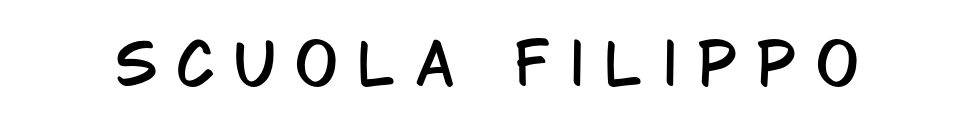
The gap between lines stays unmarked. Ordinary non-slanted type is in use. Grotesque or geometric, the face here clearly has no serifs. The face used here is proportionally spaced, like ordinary book or web type. Honestly, the letter spacing is so wide it's the main thing you notice.
